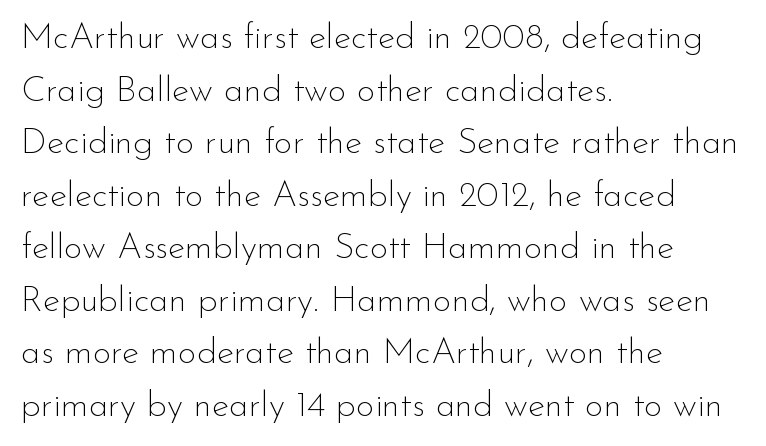
Q: Is the text bold? A: No.
Q: Is the text italic (slanted)? A: No, it is upright.
Q: Is the typeface a serif or a sans-serif typeface? A: Sans-serif.
Q: Is the text underlined? A: No.
Q: How is the paragraph aligned? A: Left-aligned.
Q: Is the spacing between letters normal or unusually wide? A: Normal.
Q: Is the spacing between lines tight, normal or loose? A: Normal.
Q: Width (condensed, normal, or wide)? A: Normal.
Q: Stroke contrast? A: Low.
Q: x-height? A: Small.
Q: Monospaced? A: No.
